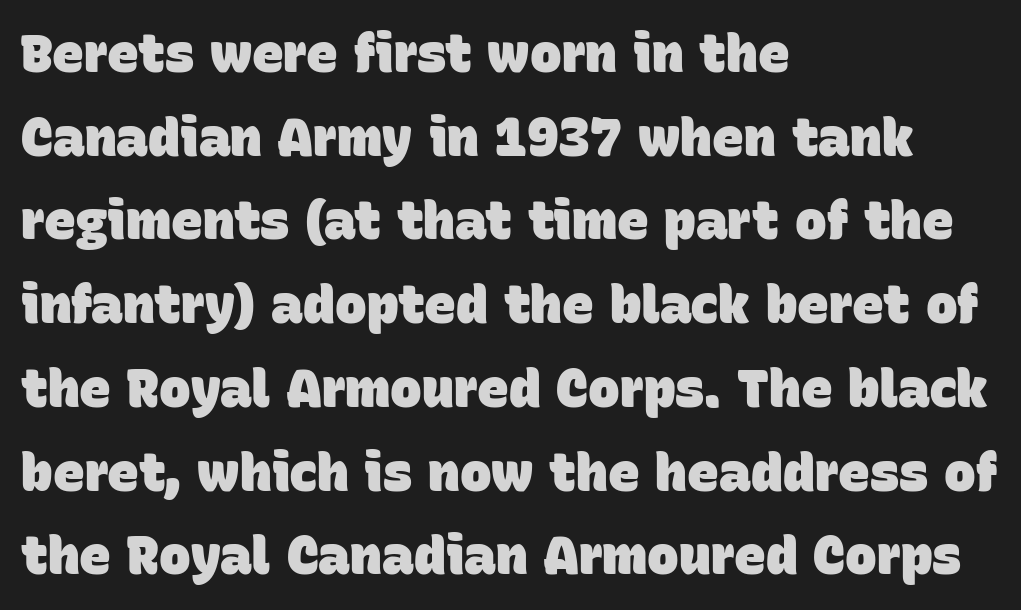
The image shows 53 px heavy sans-serif type; set left-aligned, normal line spacing (1.58x), normal letter spacing, not underlined; low stroke contrast and a large x-height.
